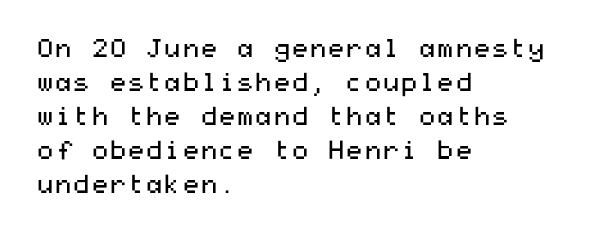
Q: Is the text bold? A: No.
Q: Is the text italic (slanted)? A: No, it is upright.
Q: Is the text underlined? A: No.
Q: How is the paragraph aligned? A: Left-aligned.
Q: Is the spacing between letters normal or unusually wide? A: Normal.
Q: Is the spacing between lines tight, normal or loose? A: Normal.
